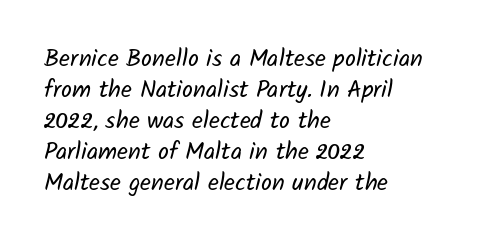
The image shows 24 px text type; set left-aligned, normal line spacing (1.29x), normal letter spacing, not underlined.
